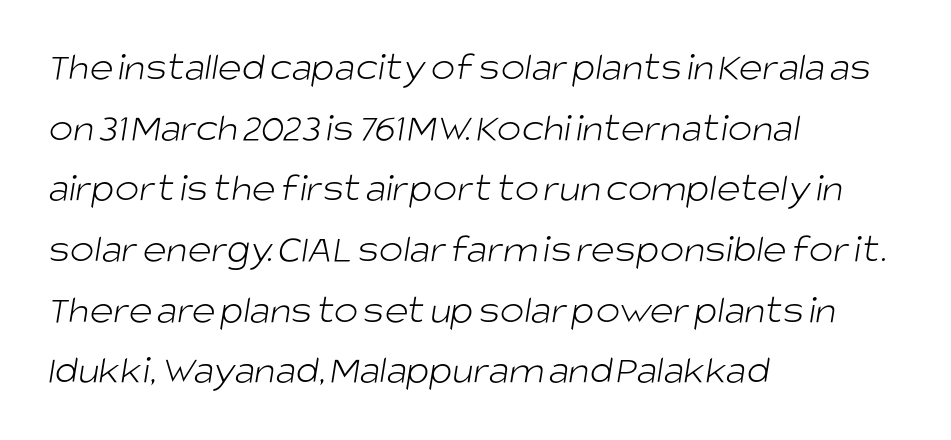
{"serif": "no", "bold": "no", "weight": "light", "width": "normal", "stroke_contrast": "low", "x_height": "large", "monospaced": "no", "underline": "no", "align": "left", "line_spacing": "normal", "line_spacing_ratio": 1.48, "letter_spacing": "normal", "letter_spacing_em": 0.0, "glyph_px": 41}
